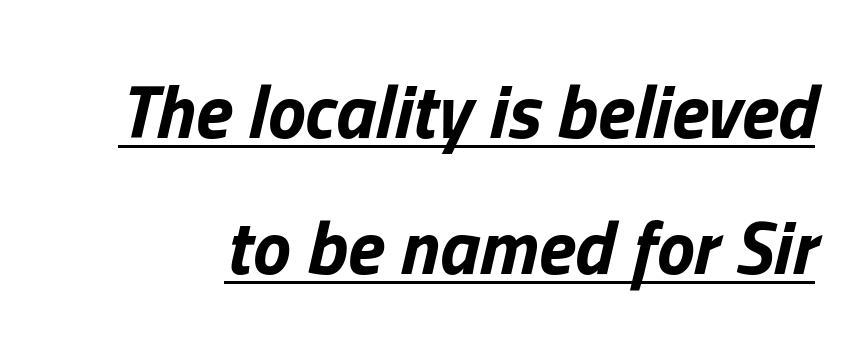
The image shows 76 px bold type, italic (leaning right); set line spacing 1.79x, normal letter spacing, underlined; low stroke contrast and a medium x-height.
